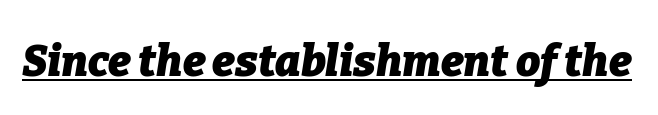
The typesetting leans heavy: a genuine bold. Rendered with sloped, italic letterforms. Decoration check: the copy is underlined. A typesetter would call this zero additional tracking. You could not count columns in this text — the font is proportionally spaced.
